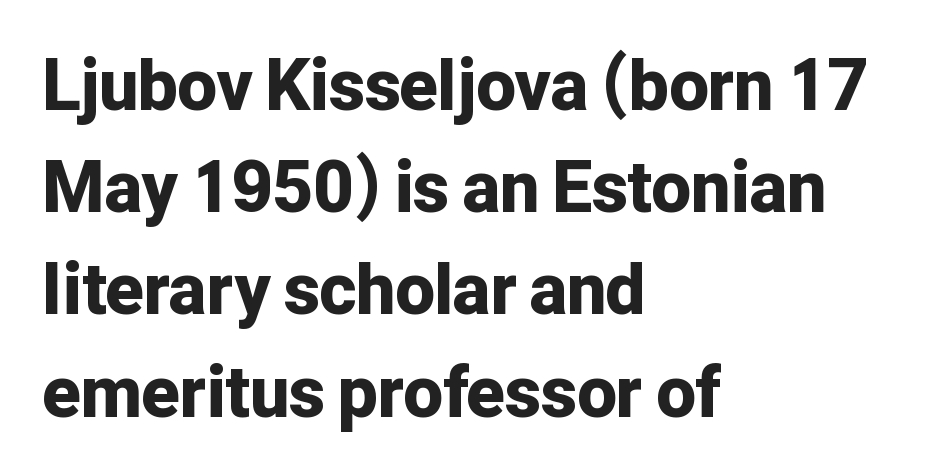
{"serif": "no", "italic": "no", "bold": "yes", "weight": "bold", "width": "normal", "stroke_contrast": "low", "x_height": "medium", "monospaced": "no", "underline": "no", "align": "left", "line_spacing": "normal", "line_spacing_ratio": 1.46, "letter_spacing": "normal", "letter_spacing_em": 0.0, "glyph_px": 70}
